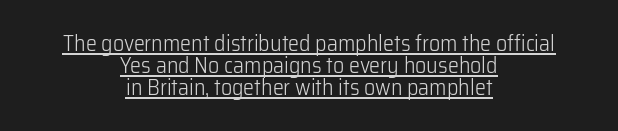
{"italic": "no", "bold": "no", "underline": "yes", "align": "center", "line_spacing": "tight", "line_spacing_ratio": 1.0, "letter_spacing": "normal", "letter_spacing_em": 0.0, "glyph_px": 22}
